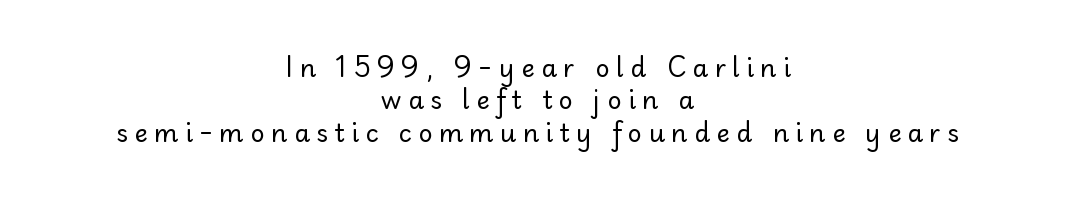
On a weight scale, this lands at 450 or below. The passage shown has open, widely tracked lettering throughout. One glance says typical: line gaps are just what's usual. Style check: upright.
